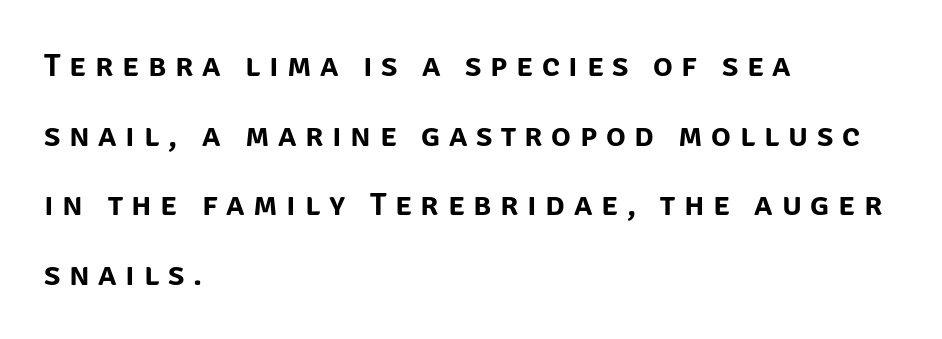
The image shows 33 px sans-serif type, upright; set left-aligned, loose line spacing (2.11x), unusually wide letter spacing (+0.26 em), not underlined; low stroke contrast and a large x-height.
